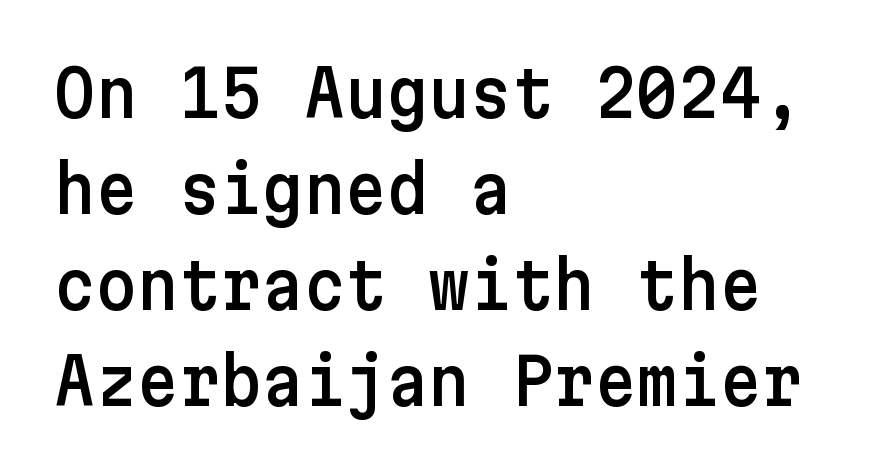
The image shows 64 px sans-serif type, upright; set left-aligned, normal line spacing (1.5x), normal letter spacing, not underlined; low stroke contrast and a medium x-height.
